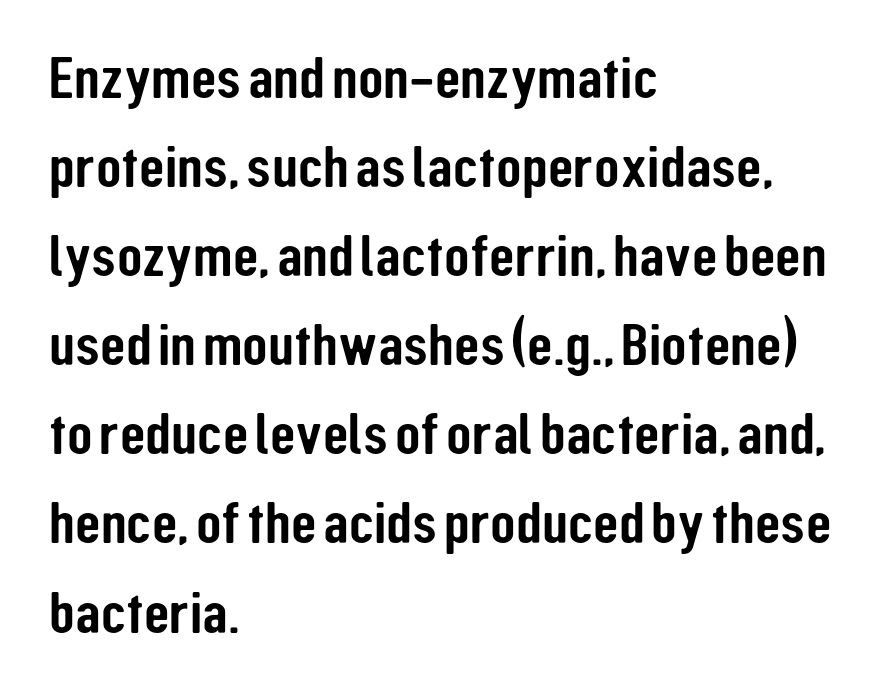
Q: Is the text italic (slanted)? A: No, it is upright.
Q: Is the typeface a serif or a sans-serif typeface? A: Sans-serif.
Q: Is the text underlined? A: No.
Q: How is the paragraph aligned? A: Left-aligned.
Q: Is the spacing between letters normal or unusually wide? A: Normal.
Q: Is the spacing between lines tight, normal or loose? A: Normal.
Q: Width (condensed, normal, or wide)? A: Condensed.
Q: Stroke contrast? A: Low.
Q: x-height? A: Medium.
Q: Monospaced? A: No.
